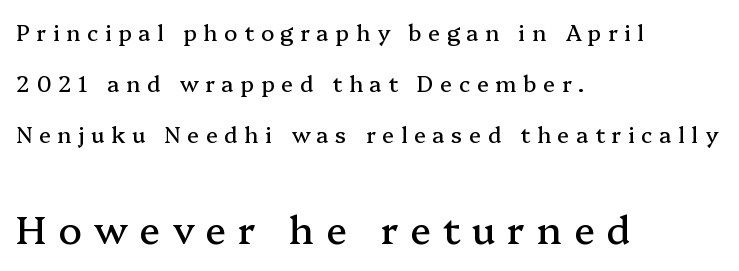
{"serif": "yes", "italic": "no", "width": "normal", "stroke_contrast": "medium", "x_height": "medium", "monospaced": "no", "underline": "no", "align": "left", "line_spacing": "loose", "line_spacing_ratio": 2.32, "letter_spacing": "wide", "letter_spacing_em": 0.3, "larger_block": "second", "size_ratio": 1.77, "glyph_px": 39}
